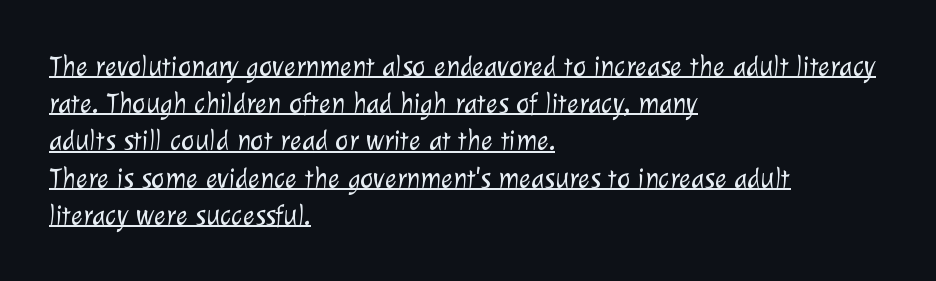
The image shows 28 px light sans-serif type; set left-aligned, normal line spacing (1.33x), normal letter spacing, underlined; low stroke contrast and a medium x-height.
